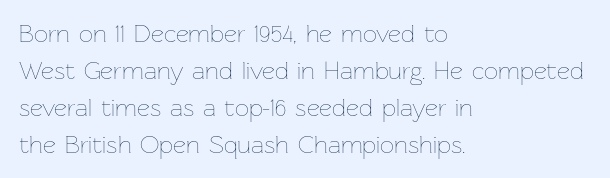
The image shows 25 px text type, upright; set left-aligned, normal line spacing (1.48x), normal letter spacing, not underlined.
